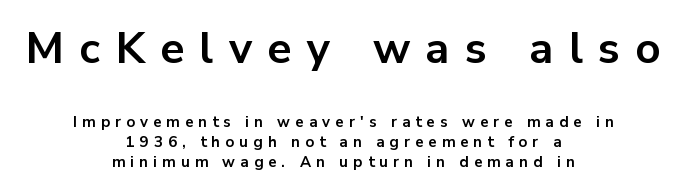
The block of text has a typical density, with ordinary space between rows. The letters are bold, with thick, heavy strokes. Reading top to bottom, the characters get smaller at the block break. The strip under each line holds only bare page. Note the varied advance widths — an 'i' is clearly narrower than an 'm'.
